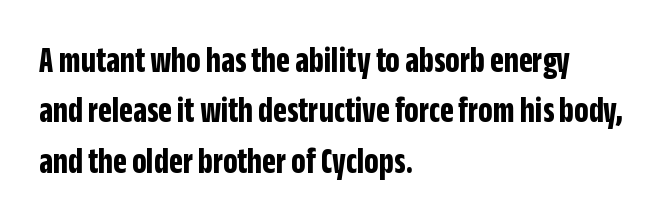
{"serif": "no", "italic": "no", "bold": "yes", "weight": "bold", "width": "condensed", "stroke_contrast": "low", "x_height": "large", "monospaced": "no", "underline": "no", "align": "left", "line_spacing": "normal", "line_spacing_ratio": 1.4, "letter_spacing": "normal", "letter_spacing_em": 0.0, "glyph_px": 36}
